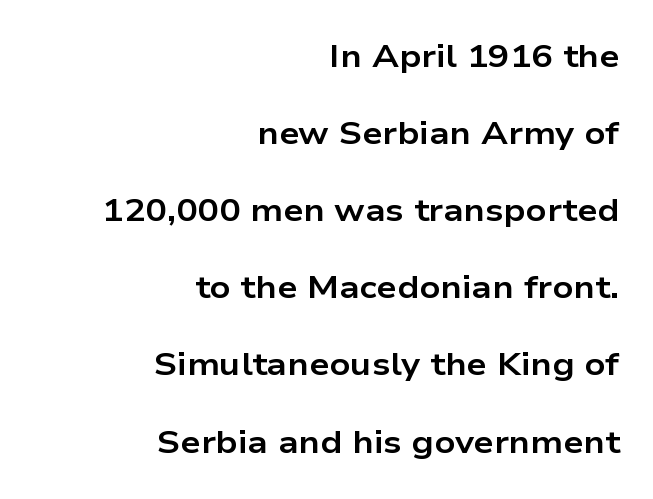
These lines stand farther apart than default settings would place them. The type family on display is of the sans-serif kind. Letter spacing: default. The specimen omits any rule beneath the text block's lines. You'd pick this weight for a headline — it's a proper bold.
